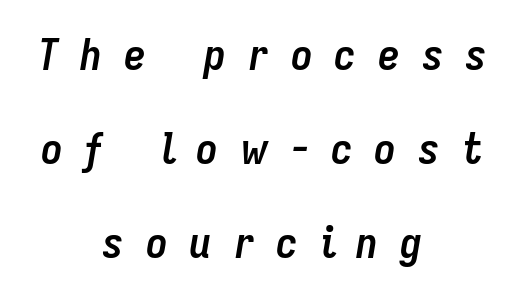
Inter-character spacing is expanded well beyond the font's built-in metrics. On the weight axis this lands at bold, roughly 700. The axis of the letterforms is tilted away from vertical. The paragraph shown floats in the horizontal middle. The space between consecutive lines is lavish.
